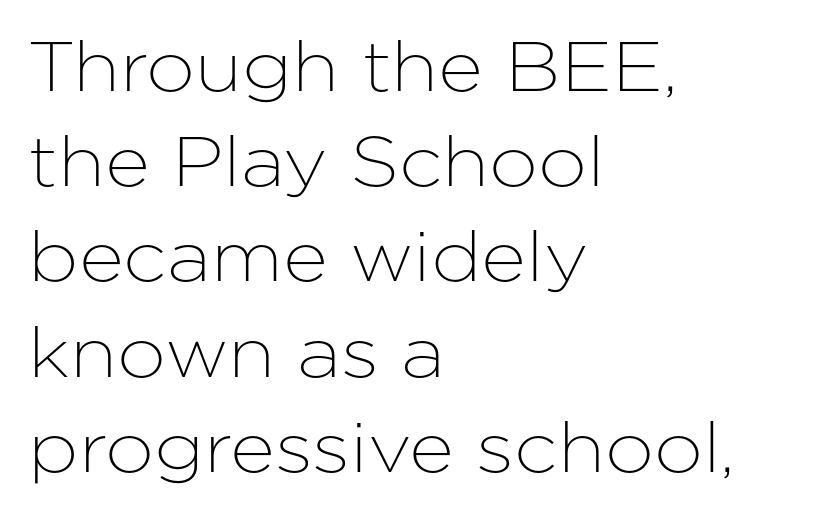
{"serif": "no", "italic": "no", "width": "normal", "stroke_contrast": "low", "x_height": "medium", "monospaced": "no", "underline": "no", "align": "left", "line_spacing": "normal", "line_spacing_ratio": 1.36, "letter_spacing": "normal", "letter_spacing_em": 0.0, "glyph_px": 70}
